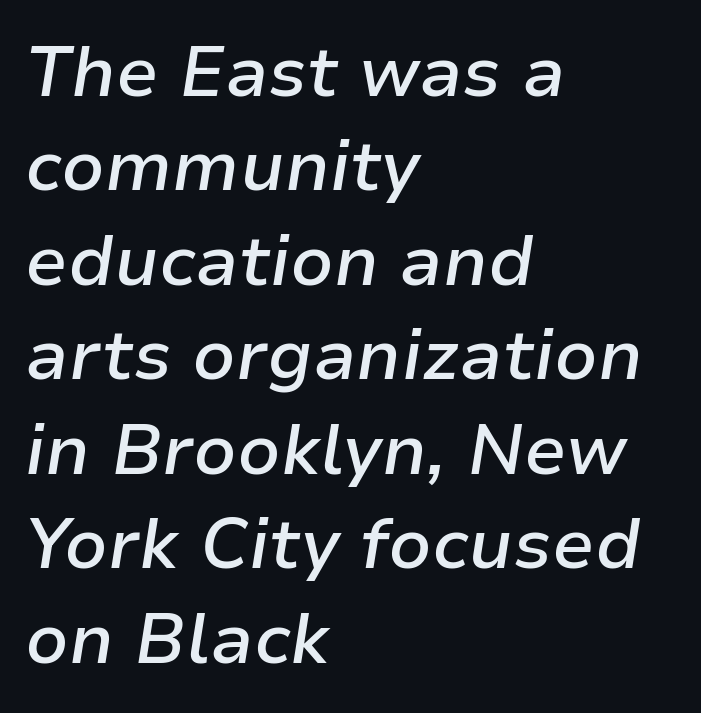
Q: Is the text bold? A: Semi-bold.
Q: Is the text italic (slanted)? A: Yes, it leans right by about 9 degrees.
Q: Is the text underlined? A: No.
Q: How is the paragraph aligned? A: Left-aligned.
Q: Is the spacing between letters normal or unusually wide? A: Normal.
Q: Is the spacing between lines tight, normal or loose? A: Normal.
Q: Width (condensed, normal, or wide)? A: Normal.
Q: Stroke contrast? A: Low.
Q: x-height? A: Medium.
Q: Monospaced? A: No.
